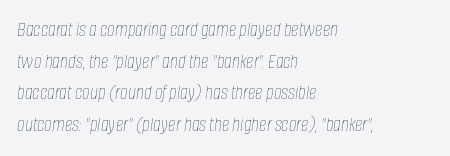
{"italic": "yes", "lean": "right", "slant_degrees": 8, "bold": "no", "underline": "no", "align": "left", "line_spacing": "normal", "line_spacing_ratio": 1.51, "letter_spacing": "normal", "letter_spacing_em": 0.0, "glyph_px": 21}
